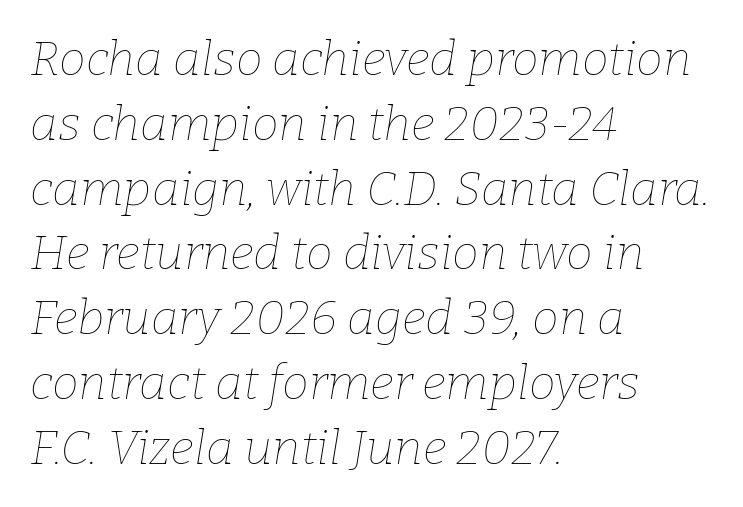
{"italic": "yes", "lean": "right", "slant_degrees": 9, "bold": "no", "weight": "thin", "width": "normal", "stroke_contrast": "low", "x_height": "medium", "monospaced": "no", "underline": "no", "align": "left", "line_spacing": "normal", "line_spacing_ratio": 1.35, "letter_spacing": "normal", "letter_spacing_em": 0.0, "glyph_px": 48}
